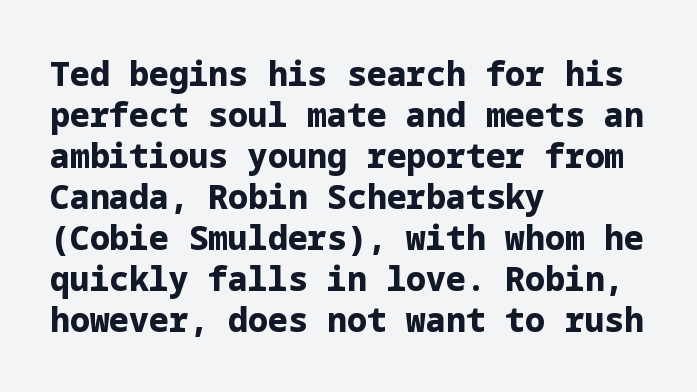
The typography opts for an upright posture over an oblique one. This rendering employs a face without finishing strokes, i.e., a sans-serif. Look at the tracking — it's just the regular setting, nothing added. Is the block centered? No — it sits flush against the left margin.
